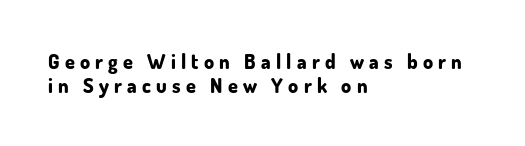
Q: Is the text bold? A: Yes.
Q: Is the text italic (slanted)? A: No, it is upright.
Q: Is the text underlined? A: No.
Q: How is the paragraph aligned? A: Left-aligned.
Q: Is the spacing between letters normal or unusually wide? A: Unusually wide.
